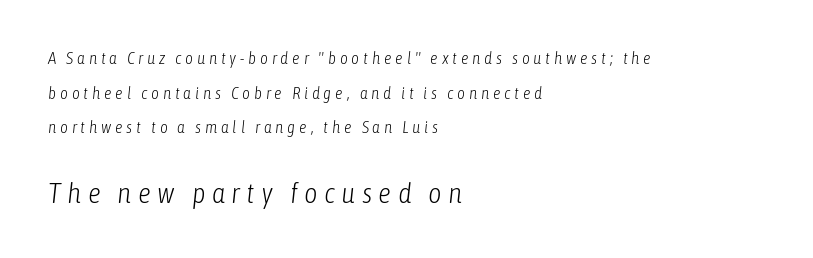
The image shows 29 px light, condensed type, italic (leaning right); set left-aligned, loose line spacing (2.03x), unusually wide letter spacing (+0.22 em), not underlined; the second (bottom) block is 1.71x larger; low stroke contrast and a medium x-height.
